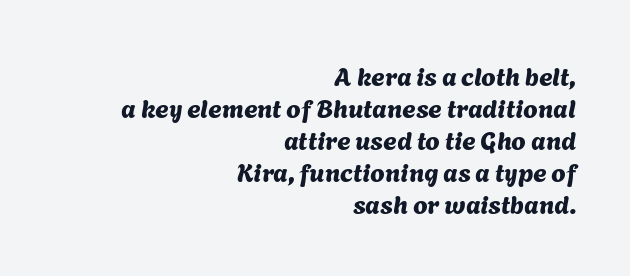
Q: Is the text underlined? A: No.
Q: How is the paragraph aligned? A: Right-aligned.
Q: Is the spacing between letters normal or unusually wide? A: Normal.
